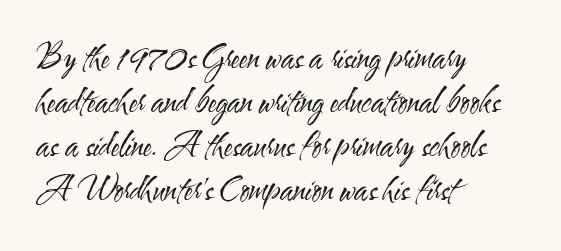
Q: Is the text bold? A: No.
Q: Is the text italic (slanted)? A: Yes.
Q: Is the typeface a serif or a sans-serif typeface? A: Sans-serif.
Q: Is the text underlined? A: No.
Q: How is the paragraph aligned? A: Left-aligned.
Q: Is the spacing between letters normal or unusually wide? A: Normal.
Q: Is the spacing between lines tight, normal or loose? A: Normal.
Q: Width (condensed, normal, or wide)? A: Condensed.
Q: Stroke contrast? A: Medium.
Q: x-height? A: Small.
Q: Monospaced? A: No.
